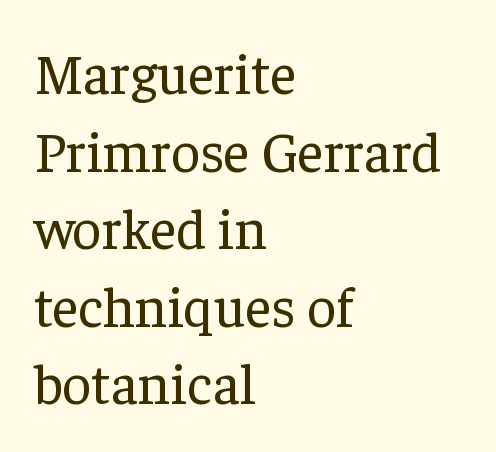
Is there any slant? The stems are plumb. The glyphs are unaccompanied by any horizontal stroke below them. The face used here is proportionally spaced, like ordinary book or web type. Stroke terminals: seriffed. Rows of type keep a routine distance in the vertical direction. Is the block centered? No — it sits flush against the left margin.
